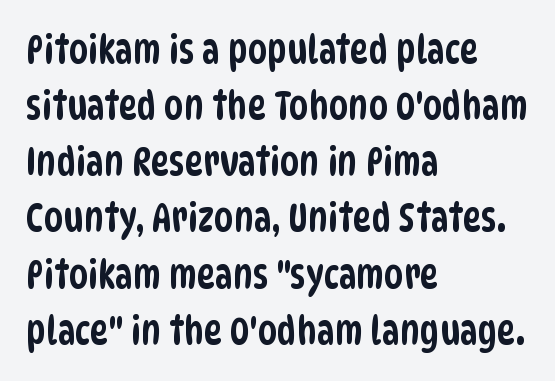
Whoever set this chose a conventional vertical rhythm. Casual observation: everything's shoved over to the left. Varying glyph widths throughout — classic text-font behaviour. Descenders are the only things crossing below the line.
